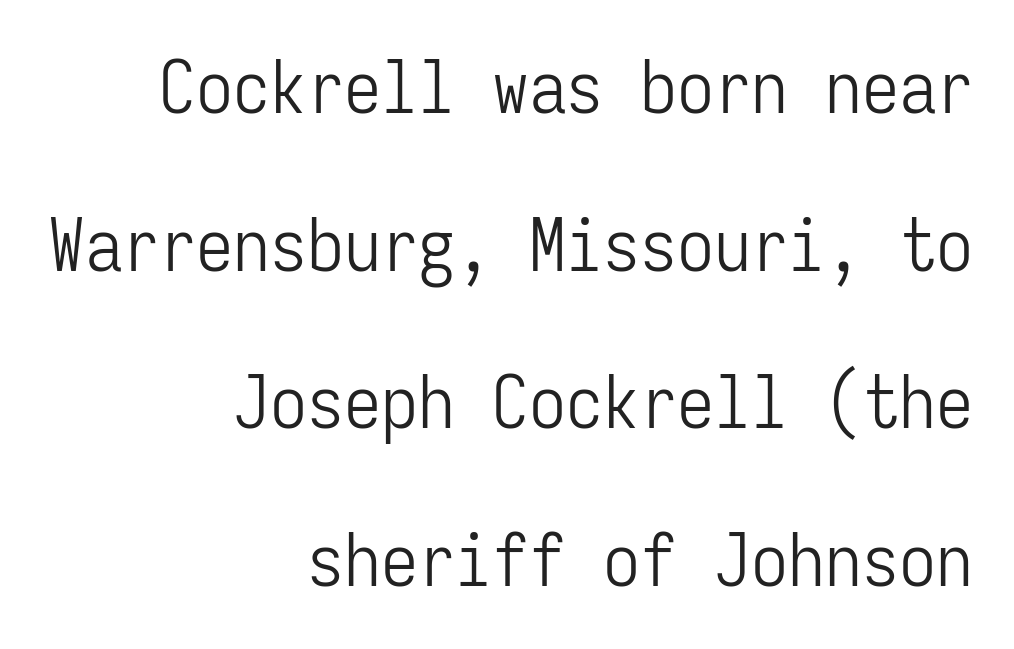
{"serif": "no", "italic": "no", "bold": "no", "weight": "light", "width": "condensed", "stroke_contrast": "low", "x_height": "medium", "monospaced": "yes", "underline": "no", "align": "right", "line_spacing": "loose", "line_spacing_ratio": 2.13, "letter_spacing": "normal", "letter_spacing_em": 0.0, "glyph_px": 74}
